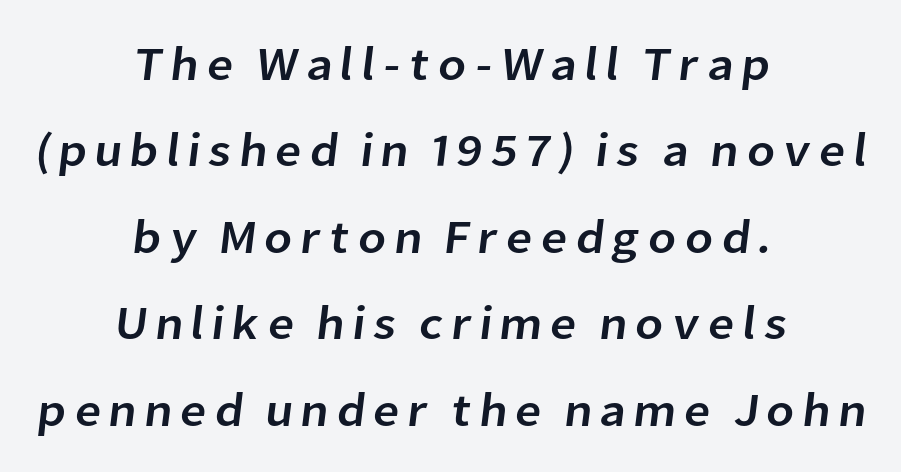
The image shows 47 px sans-serif type; set centered, line spacing 1.84x, not underlined; low stroke contrast and a medium x-height.
